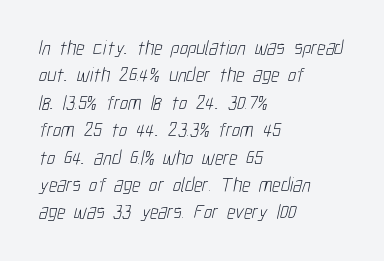
Q: Is the text bold? A: No.
Q: Is the text underlined? A: No.
Q: How is the paragraph aligned? A: Left-aligned.
Q: Is the spacing between letters normal or unusually wide? A: Normal.
Q: Is the spacing between lines tight, normal or loose? A: Normal.
